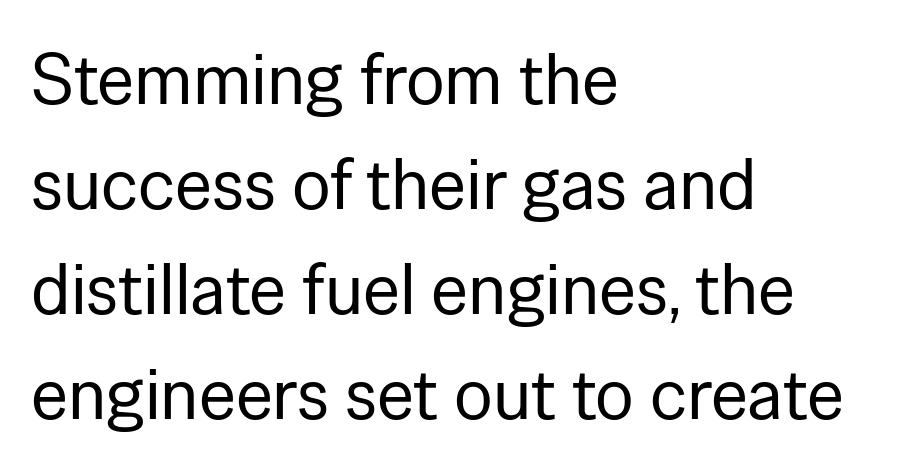
{"serif": "no", "italic": "no", "bold": "no", "weight": "regular", "width": "normal", "stroke_contrast": "low", "x_height": "medium", "monospaced": "no", "underline": "no", "align": "left", "line_spacing": "normal", "line_spacing_ratio": 1.46, "letter_spacing": "normal", "letter_spacing_em": 0.0, "glyph_px": 72}
